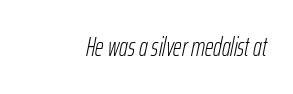
Caption: standard tracking, unaltered. Italic: yes, the glyphs are oblique. Ink coverage per letter is moderate at most. No word sits above an underline.
